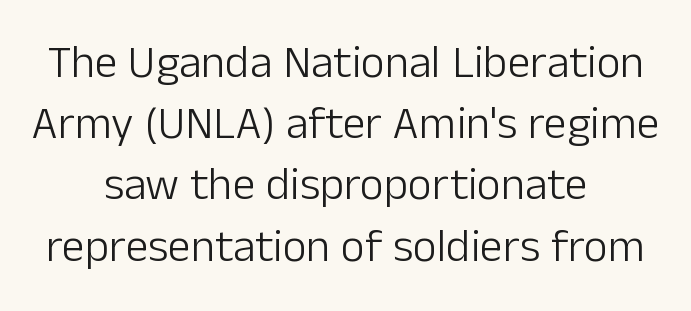
The image shows 46 px light sans-serif type, upright; set centered, normal line spacing (1.33x), normal letter spacing, not underlined; low stroke contrast and a medium x-height.
